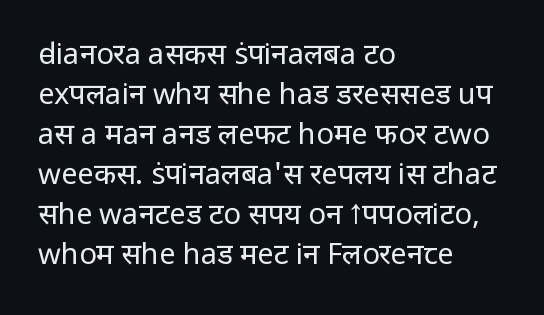
The glyphs in this specimen are sans serif. Here the designer chose a conventional face with non-uniform glyph widths. Stroke mass is kept to a normal reading level or below. The passage shown has conventional tracking throughout. Decoration check: the copy has no underline.
